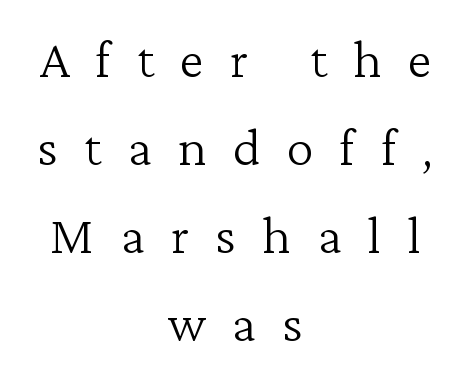
The image shows 55 px light serif type, upright; set centered, normal line spacing (1.6x), unusually wide letter spacing (+0.47 em), not underlined; low stroke contrast and a medium x-height.
